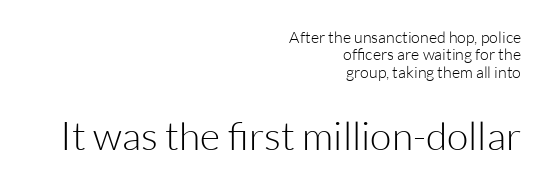
Q: Is the text bold? A: No.
Q: Is the text italic (slanted)? A: No, it is upright.
Q: Is the typeface a serif or a sans-serif typeface? A: Sans-serif.
Q: Is the text underlined? A: No.
Q: How is the paragraph aligned? A: Right-aligned.
Q: Is the spacing between letters normal or unusually wide? A: Normal.
Q: Is the spacing between lines tight, normal or loose? A: Tight.
Q: Which block of text is set in a larger size, the first (top) or the second (bottom)? A: The second (bottom) one.
Q: Width (condensed, normal, or wide)? A: Normal.
Q: Stroke contrast? A: Low.
Q: x-height? A: Medium.
Q: Monospaced? A: No.
